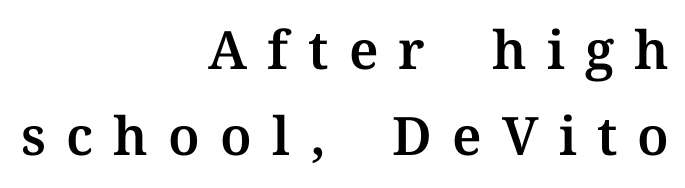
Q: Is the text italic (slanted)? A: No, it is upright.
Q: Is the typeface a serif or a sans-serif typeface? A: Serif.
Q: Is the text underlined? A: No.
Q: How is the paragraph aligned? A: Right-aligned.
Q: Is the spacing between letters normal or unusually wide? A: Unusually wide.
Q: Is the spacing between lines tight, normal or loose? A: Normal.
Q: Width (condensed, normal, or wide)? A: Normal.
Q: Stroke contrast? A: Medium.
Q: x-height? A: Medium.
Q: Monospaced? A: No.
